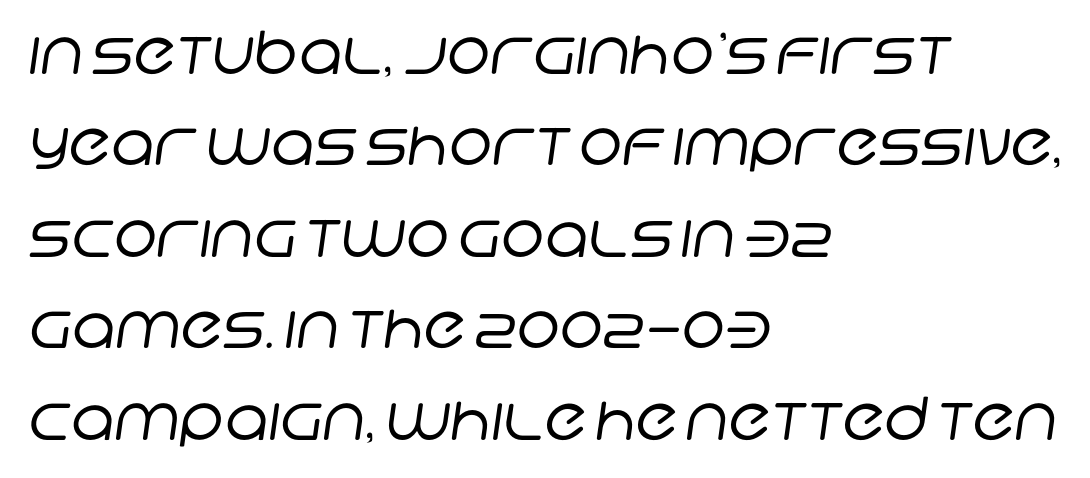
Q: Is the text bold? A: No.
Q: Is the typeface a serif or a sans-serif typeface? A: Sans-serif.
Q: Is the text underlined? A: No.
Q: How is the paragraph aligned? A: Left-aligned.
Q: Is the spacing between letters normal or unusually wide? A: Normal.
Q: Is the spacing between lines tight, normal or loose? A: Normal.
Q: Width (condensed, normal, or wide)? A: Normal.
Q: Stroke contrast? A: Low.
Q: x-height? A: Large.
Q: Monospaced? A: No.
